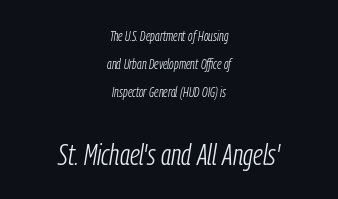
Which margin do the lines hug? Neither — every line sits in the middle. Airy leading. Summary of weight: not heavy and not bold. The more generous point size was reserved for the lower chunk. Is this a fixed-width face? No — the glyphs have proportional, varying widths.
